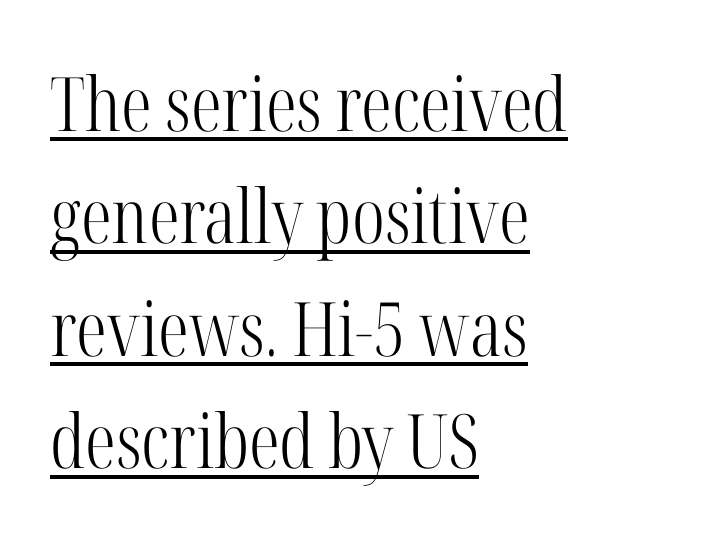
The image shows 75 px light, condensed serif type, upright; set left-aligned, normal line spacing (1.5x), normal letter spacing, underlined; high stroke contrast and a medium x-height.
